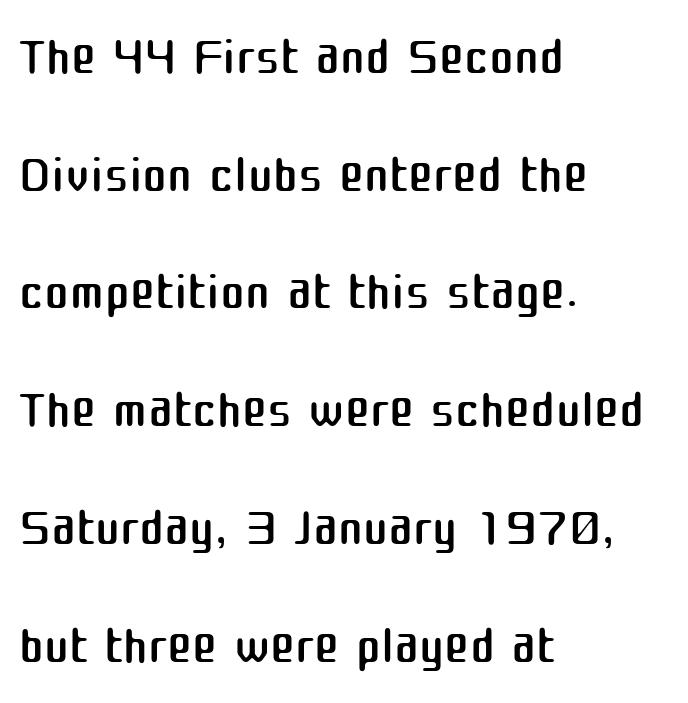
The image shows 75 px regular-weight sans-serif type, upright; set left-aligned, normal line spacing (1.57x), normal letter spacing, not underlined; medium stroke contrast and a medium x-height.
